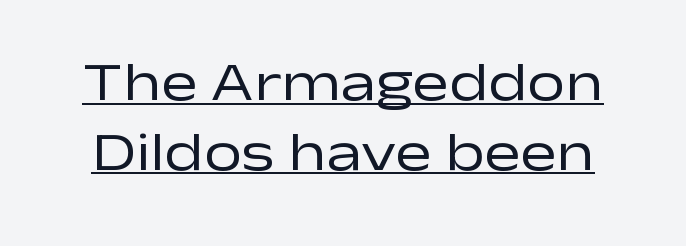
The image shows 54 px regular-weight, wide sans-serif type, upright; set normal line spacing (1.29x), normal letter spacing, underlined; low stroke contrast and a medium x-height.
